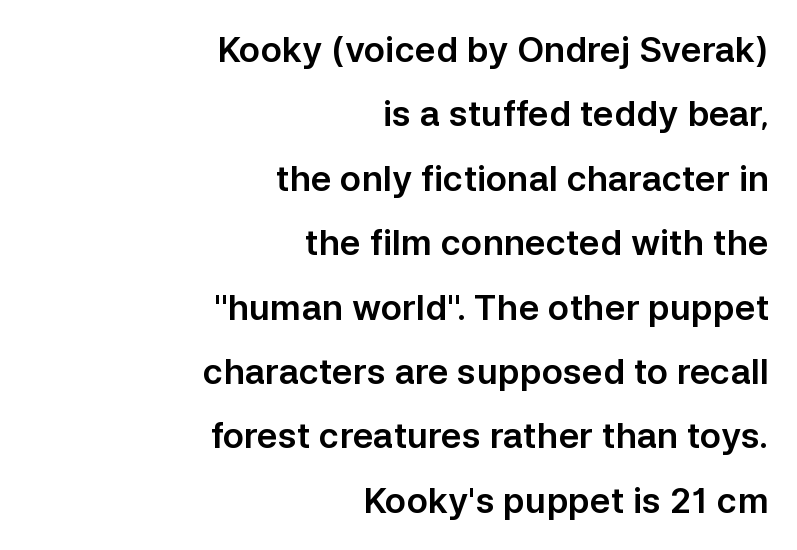
Q: Is the text italic (slanted)? A: No, it is upright.
Q: Is the typeface a serif or a sans-serif typeface? A: Sans-serif.
Q: Is the text underlined? A: No.
Q: How is the paragraph aligned? A: Right-aligned.
Q: Is the spacing between letters normal or unusually wide? A: Normal.
Q: Width (condensed, normal, or wide)? A: Normal.
Q: Stroke contrast? A: Low.
Q: x-height? A: Medium.
Q: Monospaced? A: No.
